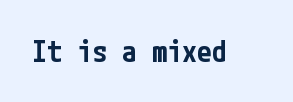
Q: Is the text bold? A: Semi-bold.
Q: Is the text italic (slanted)? A: No, it is upright.
Q: Is the typeface a serif or a sans-serif typeface? A: Sans-serif.
Q: Is the text underlined? A: No.
Q: Is the spacing between letters normal or unusually wide? A: Normal.
Q: Width (condensed, normal, or wide)? A: Condensed.
Q: Stroke contrast? A: Low.
Q: x-height? A: Medium.
